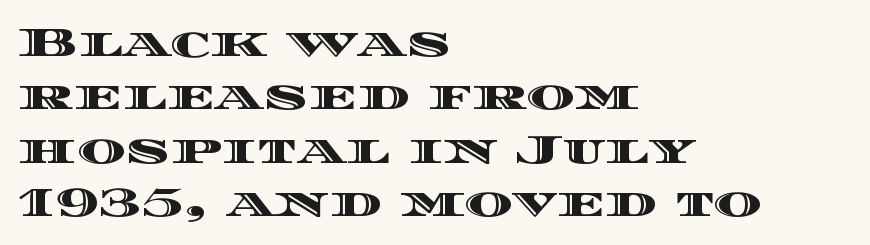
The image shows 41 px wide type, upright; set left-aligned, normal line spacing (1.3x), normal letter spacing, not underlined; a large x-height.
